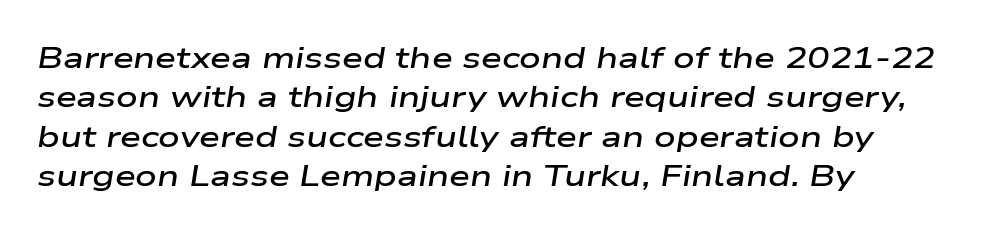
Q: Is the text bold? A: Semi-bold.
Q: Is the text italic (slanted)? A: Yes, it leans right by about 9 degrees.
Q: Is the text underlined? A: No.
Q: How is the paragraph aligned? A: Left-aligned.
Q: Is the spacing between letters normal or unusually wide? A: Normal.
Q: Is the spacing between lines tight, normal or loose? A: Normal.
Q: Width (condensed, normal, or wide)? A: Wide.
Q: Stroke contrast? A: Low.
Q: x-height? A: Medium.
Q: Monospaced? A: No.
